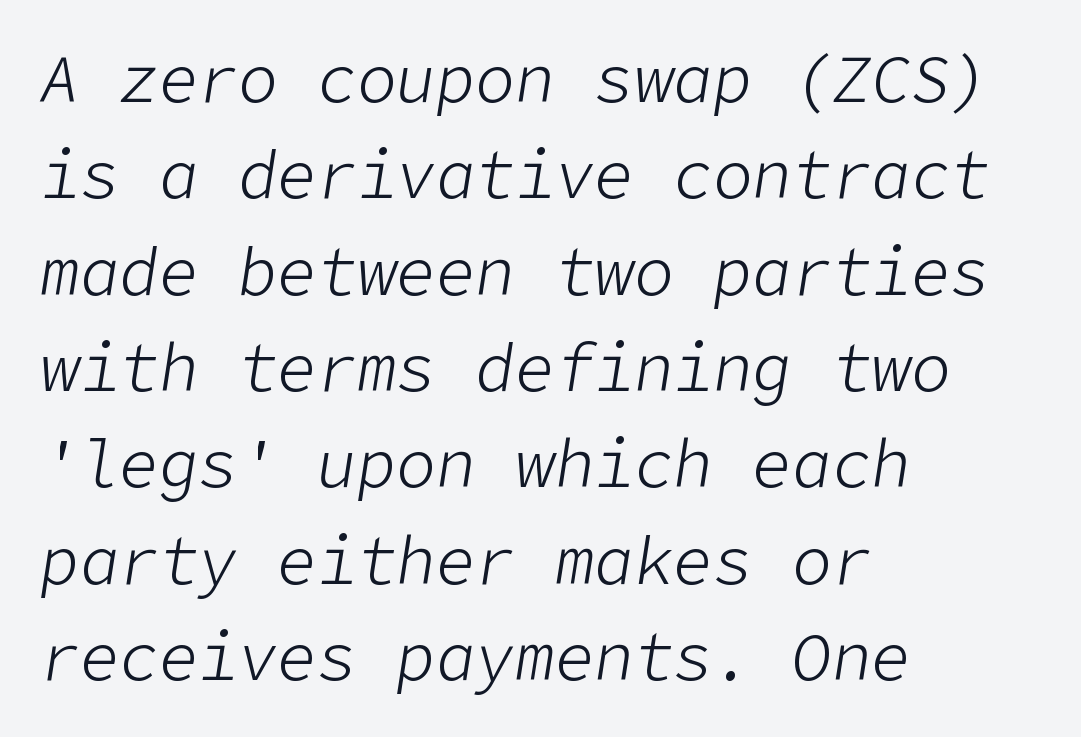
The image shows 66 px light type, italic (leaning right); set left-aligned, normal line spacing (1.46x), normal letter spacing, not underlined; low stroke contrast and a medium x-height.
